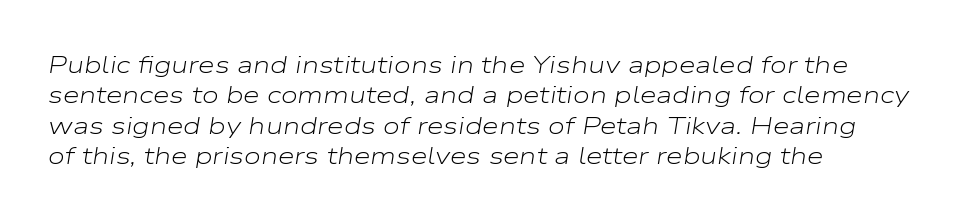
The image shows 24 px text type, italic (leaning right); set left-aligned, normal line spacing (1.27x), normal letter spacing, not underlined.
